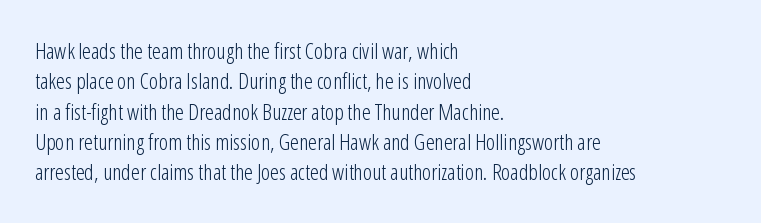
The image shows 22 px text type, upright; set left-aligned, normal line spacing (1.38x), normal letter spacing, not underlined.
